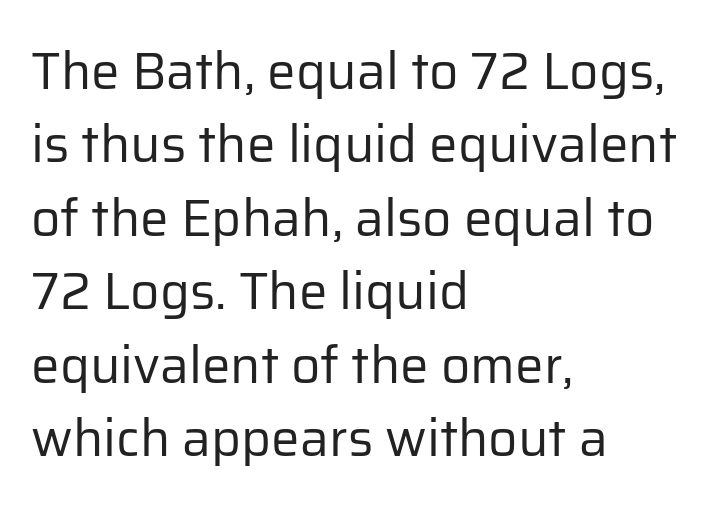
{"serif": "no", "italic": "no", "bold": "no", "weight": "regular", "width": "normal", "stroke_contrast": "low", "x_height": "medium", "monospaced": "no", "underline": "no", "align": "left", "line_spacing": "normal", "line_spacing_ratio": 1.44, "letter_spacing": "normal", "letter_spacing_em": 0.0, "glyph_px": 51}
